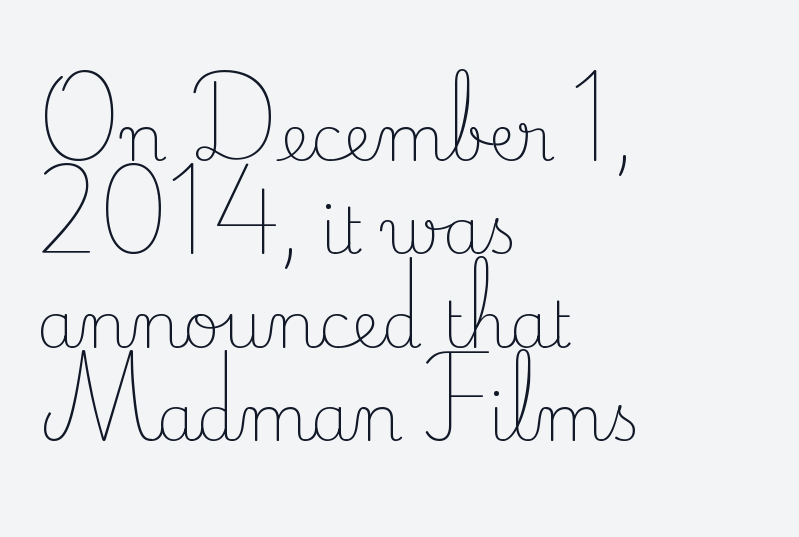
The image shows 64 px light serif type, upright; set left-aligned, normal line spacing (1.46x), normal letter spacing, not underlined; low stroke contrast and a small x-height.
